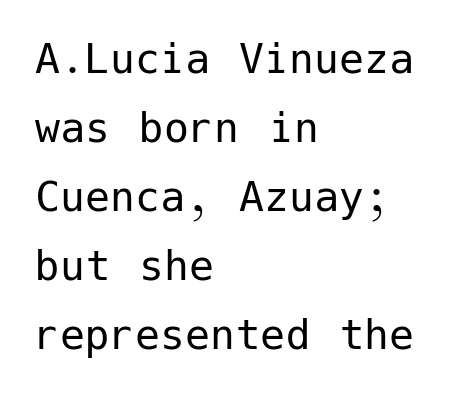
The image shows 50 px regular-weight sans-serif type, upright; set left-aligned, normal line spacing (1.38x), normal letter spacing, not underlined; low stroke contrast and a medium x-height.
